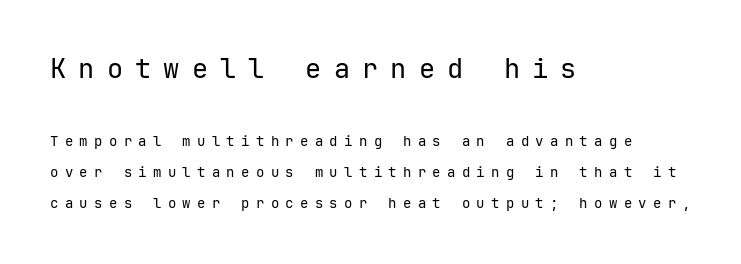
The image shows 27 px text type, upright; set left-aligned, loose line spacing (2.21x), unusually wide letter spacing (+0.45 em), not underlined; the first (top) block is 1.93x larger.
